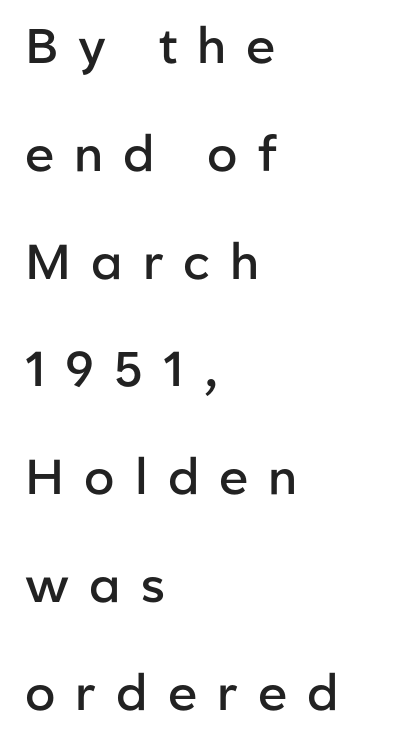
No word sits above an underline. These lines are set flush left with a ragged right edge. The type is letterspaced generously, with wide tracking. Its strokes are somewhat broadened, the hallmark of semibold type.
